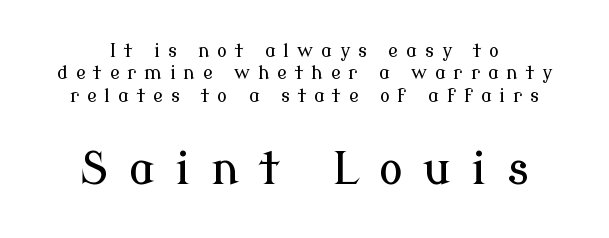
{"serif": "yes", "italic": "no", "width": "normal", "stroke_contrast": "low", "x_height": "medium", "monospaced": "no", "underline": "no", "line_spacing": "normal", "line_spacing_ratio": 1.25, "letter_spacing": "wide", "letter_spacing_em": 0.45, "larger_block": "second", "size_ratio": 2.5, "glyph_px": 45}
